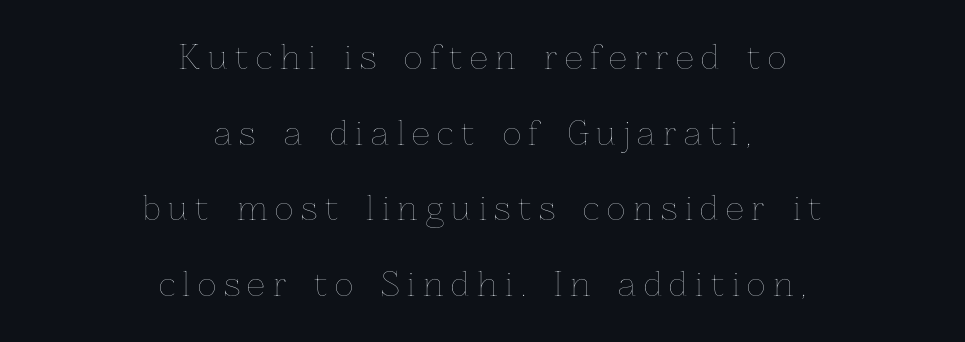
The typesetter chose a symmetrical, centered arrangement here. The passage shown is typed in a proportional face where columns would drift. The passage shown stacks its lines with a broad gap. Glance below the letters and you will spot only blank space. Ink coverage per letter is moderate at most.
